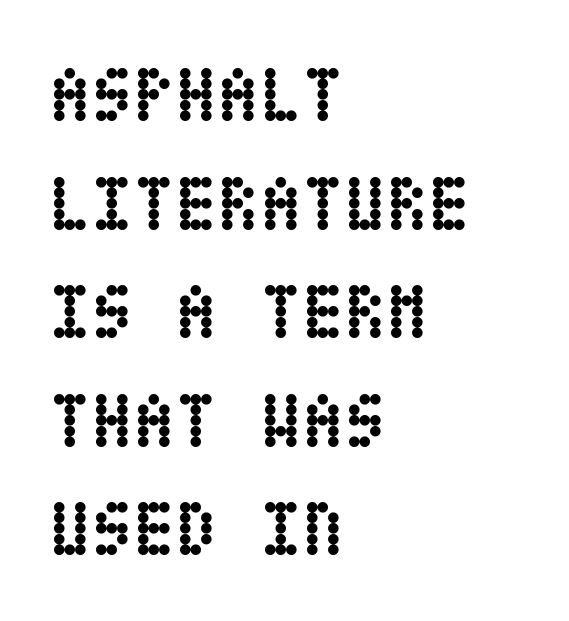
Q: Is the text bold? A: Yes.
Q: Is the text italic (slanted)? A: No, it is upright.
Q: Is the text underlined? A: No.
Q: How is the paragraph aligned? A: Left-aligned.
Q: Is the spacing between letters normal or unusually wide? A: Normal.
Q: Is the spacing between lines tight, normal or loose? A: Normal.
Q: Width (condensed, normal, or wide)? A: Condensed.
Q: Stroke contrast? A: Low.
Q: x-height? A: Large.
